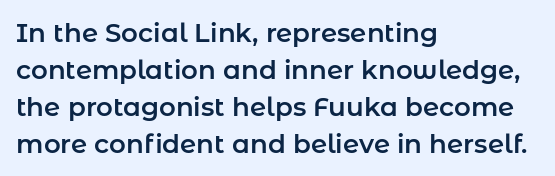
{"italic": "no", "underline": "no", "align": "left", "line_spacing": "normal", "line_spacing_ratio": 1.42, "letter_spacing": "normal", "letter_spacing_em": 0.0, "glyph_px": 26}
